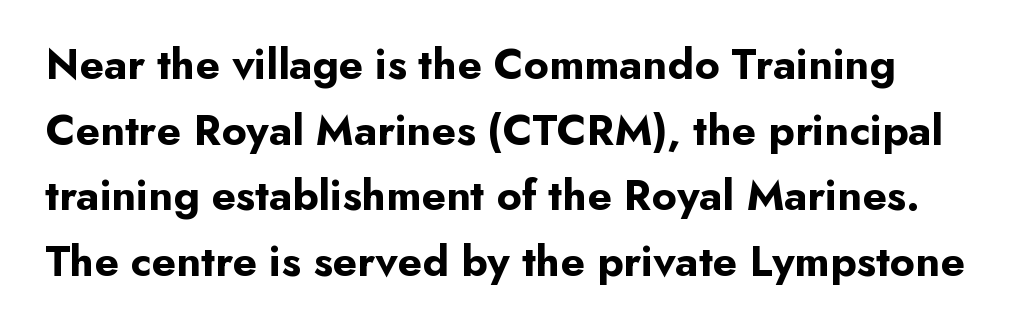
You can tell from the bare stems that sans-serif type was used. The rendering uses natural spacing where letterforms have individual widths. The type sits square on the baseline with zero lean. The zone under the glyphs is completely vacant. The lines sit at an ordinary, default distance from one another. How are the letters spaced? Ordinarily, with no added tracking.
